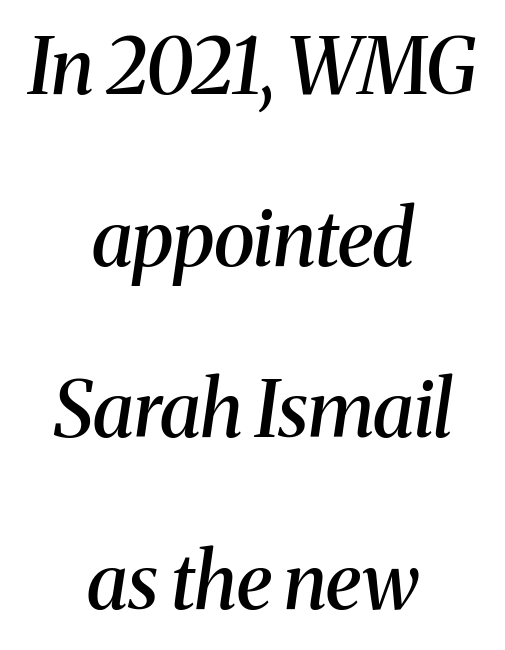
The image shows 77 px semibold serif type, italic (leaning right); set centered, loose line spacing (2.23x), normal letter spacing, not underlined; medium stroke contrast and a medium x-height.
